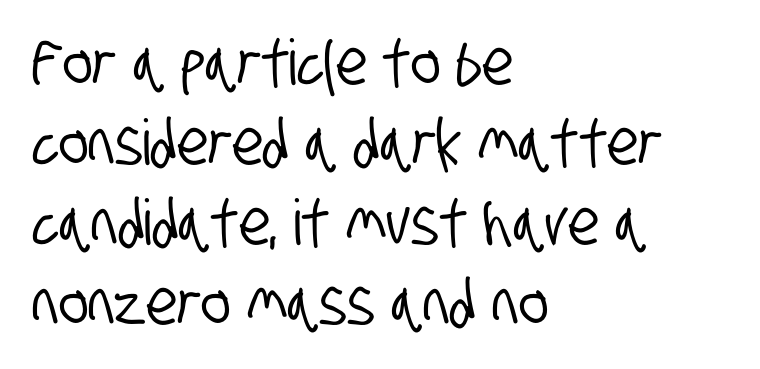
Q: Is the typeface a serif or a sans-serif typeface? A: Sans-serif.
Q: Is the text underlined? A: No.
Q: How is the paragraph aligned? A: Left-aligned.
Q: Is the spacing between letters normal or unusually wide? A: Normal.
Q: Is the spacing between lines tight, normal or loose? A: Normal.
Q: Width (condensed, normal, or wide)? A: Condensed.
Q: Stroke contrast? A: Low.
Q: x-height? A: Large.
Q: Monospaced? A: No.
